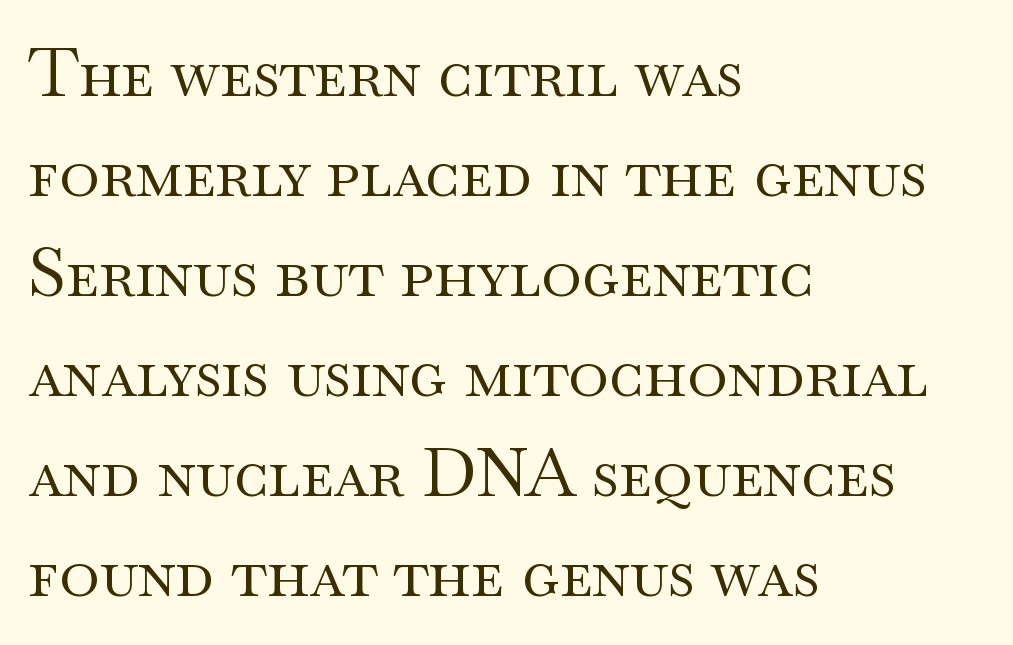
The image shows 68 px regular-weight, wide serif type, upright; set left-aligned, normal line spacing (1.47x), normal letter spacing, not underlined; medium stroke contrast and a small x-height.
